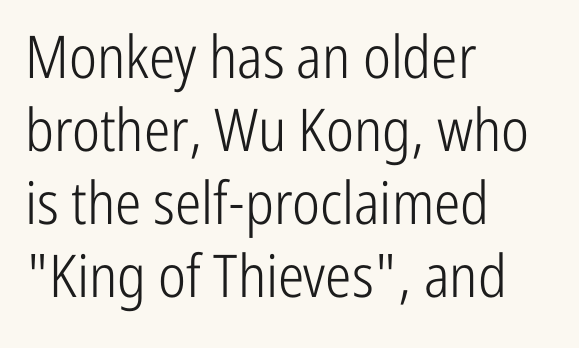
The image shows 59 px light, condensed sans-serif type, upright; set left-aligned, line spacing 1.24x, normal letter spacing, not underlined; low stroke contrast and a medium x-height.
